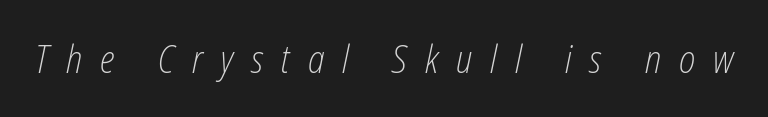
Does extra space separate the letters? Yes, quite a lot of it. The weight tops out at a normal text grade. In terms of posture, this sample is oblique. Has an underline been added? It has not. Varying glyph widths throughout — classic text-font behaviour.
